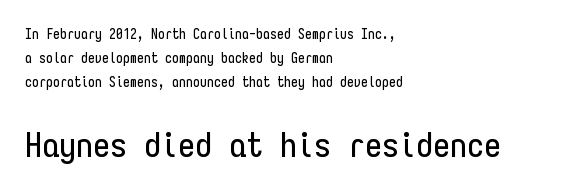
{"serif": "no", "italic": "no", "width": "condensed", "stroke_contrast": "low", "x_height": "medium", "monospaced": "yes", "underline": "no", "align": "left", "line_spacing_ratio": 1.72, "letter_spacing": "normal", "letter_spacing_em": 0.0, "larger_block": "second", "size_ratio": 2.43, "glyph_px": 34}
